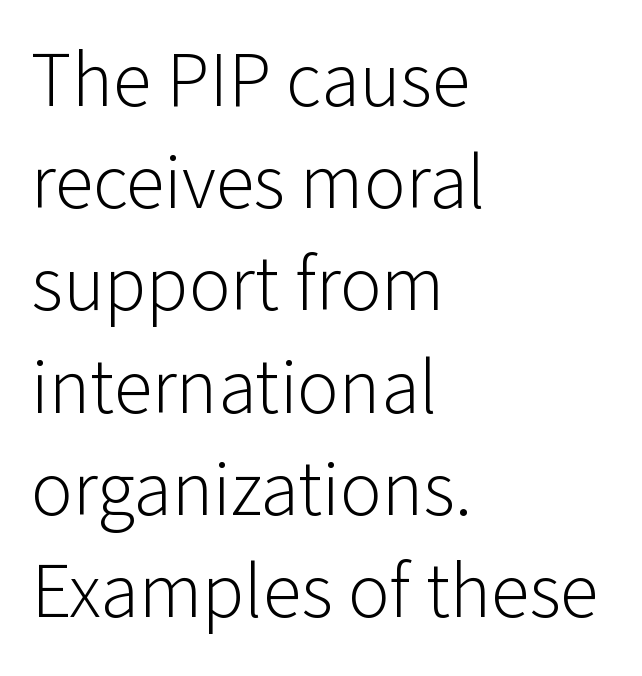
The image shows 78 px light sans-serif type, upright; set left-aligned, normal line spacing (1.31x), normal letter spacing, not underlined; low stroke contrast and a medium x-height.
